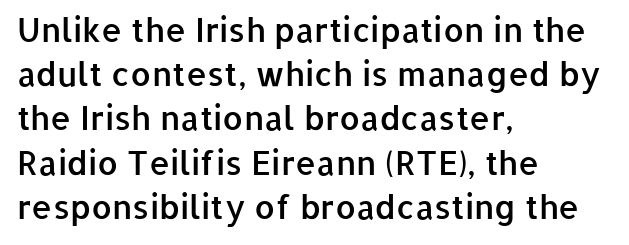
Varying glyph widths throughout — classic text-font behaviour. No word sits above an underline. Bold? Not quite — semibold, heavier than regular but stopping short. Short and long lines alike share a common starting point at left.
